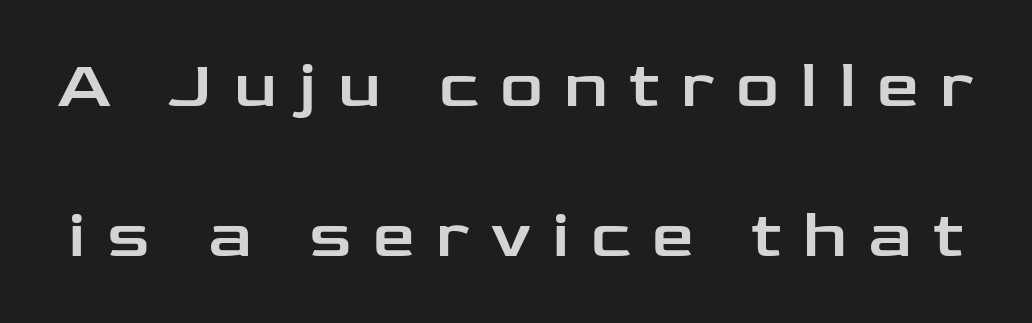
This sample uses a sans-serif face. The face used here is rendered with a markedly widened letterfit. The line-height multiplier appears high, well above default. Note the varied advance widths — an 'i' is clearly narrower than an 'm'.
